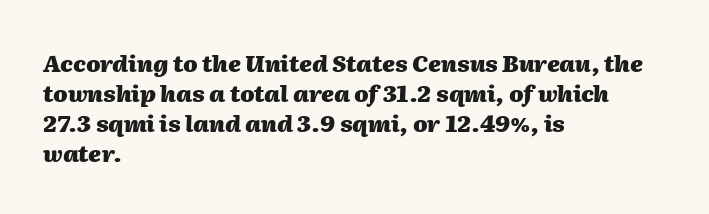
The image shows 23 px bold type, italic (leaning right); set left-aligned, normal line spacing (1.31x), normal letter spacing, not underlined.
